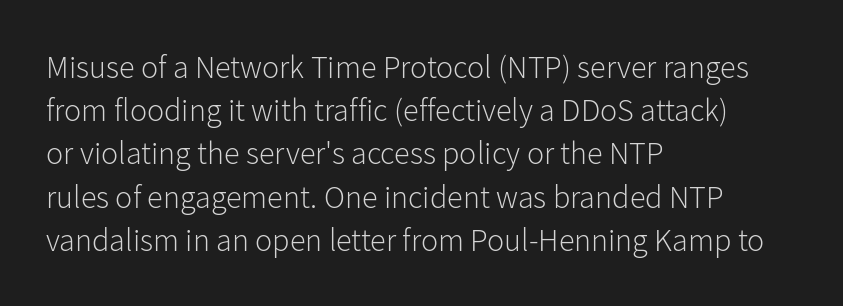
Q: Is the text bold? A: No.
Q: Is the text italic (slanted)? A: No, it is upright.
Q: Is the typeface a serif or a sans-serif typeface? A: Sans-serif.
Q: Is the text underlined? A: No.
Q: How is the paragraph aligned? A: Left-aligned.
Q: Is the spacing between letters normal or unusually wide? A: Normal.
Q: Is the spacing between lines tight, normal or loose? A: Normal.
Q: Width (condensed, normal, or wide)? A: Normal.
Q: Stroke contrast? A: Low.
Q: x-height? A: Medium.
Q: Monospaced? A: No.
